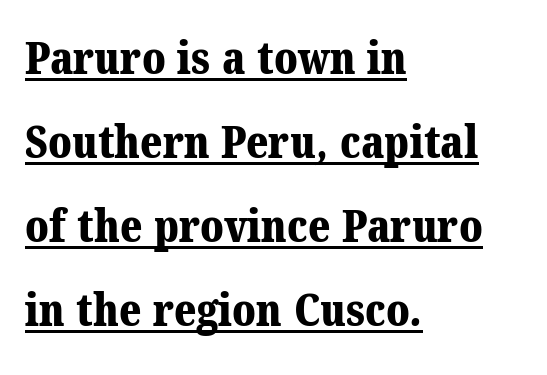
{"serif": "yes", "bold": "yes", "weight": "bold", "width": "normal", "stroke_contrast": "medium", "x_height": "medium", "monospaced": "no", "underline": "yes", "align": "left", "line_spacing_ratio": 1.87, "letter_spacing": "normal", "letter_spacing_em": 0.0, "glyph_px": 45}
